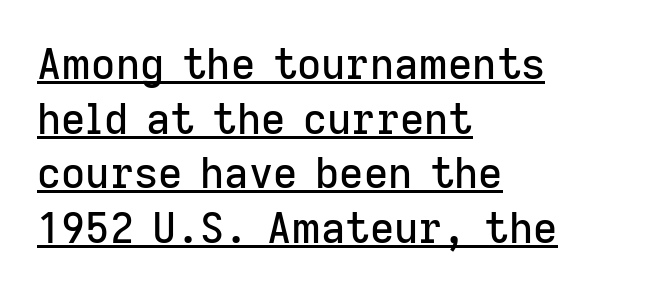
The image shows 42 px sans-serif type, upright; set left-aligned, normal line spacing (1.3x), normal letter spacing, underlined; low stroke contrast and a medium x-height.
